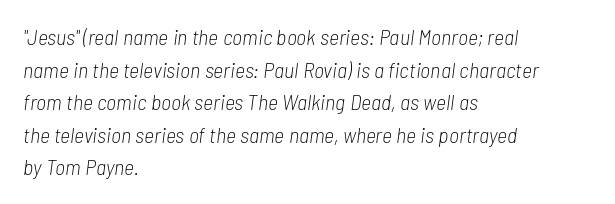
Q: Is the text bold? A: No.
Q: Is the text italic (slanted)? A: Yes, it leans right by about 7 degrees.
Q: Is the text underlined? A: No.
Q: How is the paragraph aligned? A: Left-aligned.
Q: Is the spacing between letters normal or unusually wide? A: Normal.
Q: Is the spacing between lines tight, normal or loose? A: Normal.
